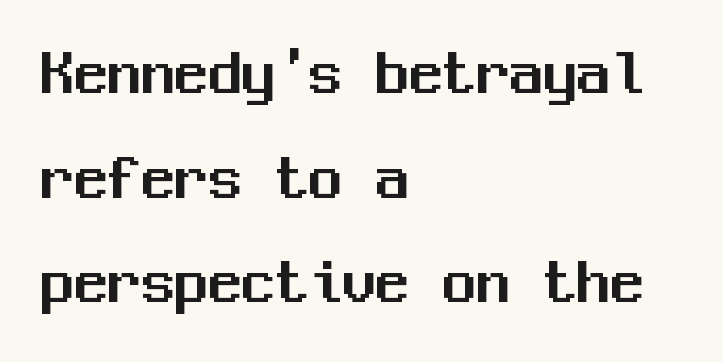
Q: Is the text italic (slanted)? A: No, it is upright.
Q: Is the typeface a serif or a sans-serif typeface? A: Sans-serif.
Q: Is the text underlined? A: No.
Q: How is the paragraph aligned? A: Left-aligned.
Q: Is the spacing between letters normal or unusually wide? A: Normal.
Q: Is the spacing between lines tight, normal or loose? A: Normal.
Q: Width (condensed, normal, or wide)? A: Normal.
Q: Stroke contrast? A: Medium.
Q: x-height? A: Medium.
Q: Monospaced? A: Yes.
